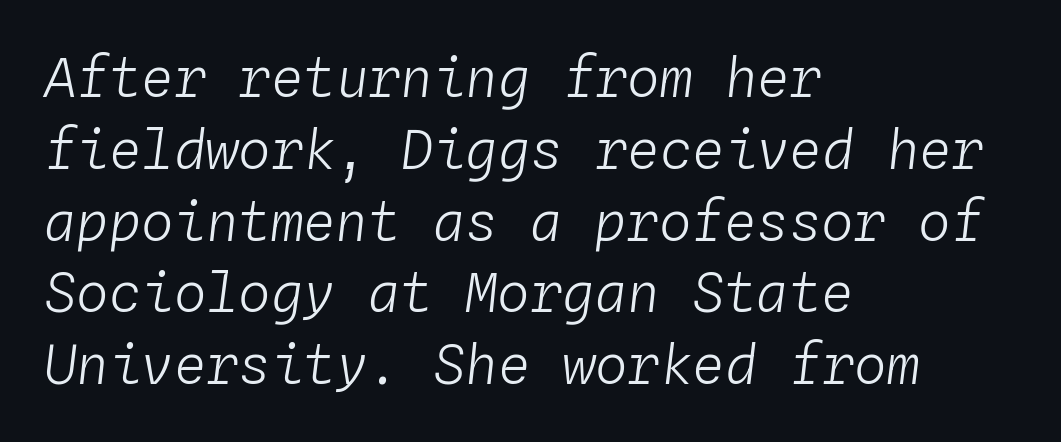
Horizontally, the lines are justified to the leading edge only. Normally led — the rows are evenly, conventionally spaced. A light-to-regular cut is what we see here. Underlining? Definitely not there. Style check: oblique. Glyph-to-glyph distance matches everyday printed text.
